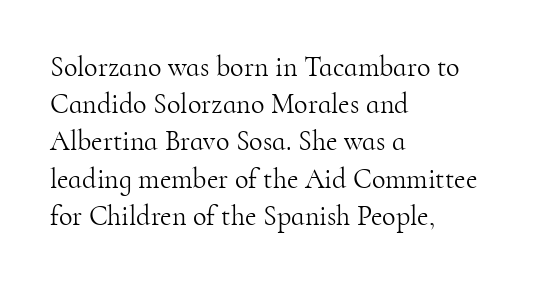
The image shows 28 px light serif type, upright; set left-aligned, normal line spacing (1.33x), normal letter spacing, not underlined; high stroke contrast and a small x-height.
